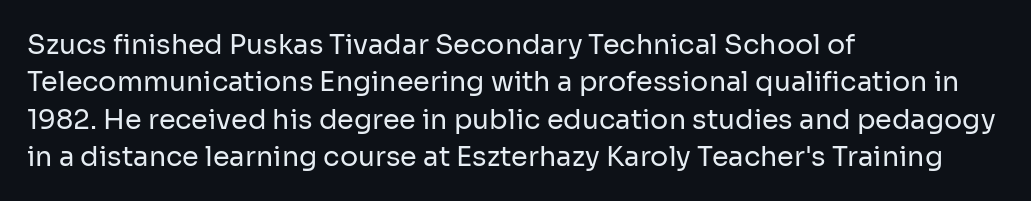
Q: Is the text bold? A: No.
Q: Is the text italic (slanted)? A: No, it is upright.
Q: Is the text underlined? A: No.
Q: How is the paragraph aligned? A: Left-aligned.
Q: Is the spacing between letters normal or unusually wide? A: Normal.
Q: Is the spacing between lines tight, normal or loose? A: Normal.
